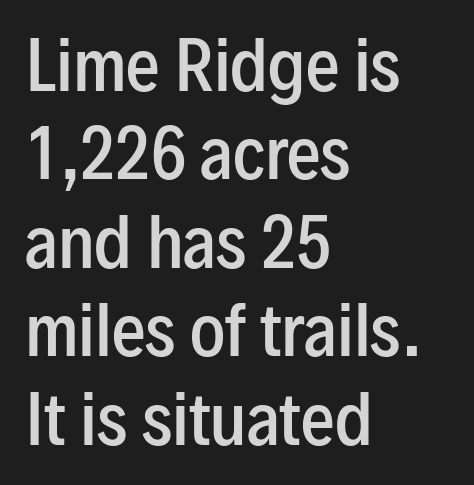
{"serif": "no", "italic": "no", "bold": "semi", "weight": "semibold", "width": "condensed", "stroke_contrast": "low", "x_height": "medium", "monospaced": "no", "underline": "no", "align": "left", "line_spacing": "normal", "line_spacing_ratio": 1.32, "letter_spacing": "normal", "letter_spacing_em": 0.0, "glyph_px": 67}
